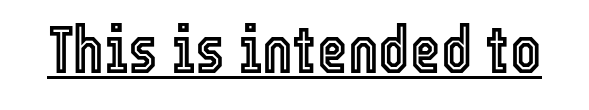
The image shows 66 px condensed type, upright; set normal letter spacing, underlined; a medium x-height.
